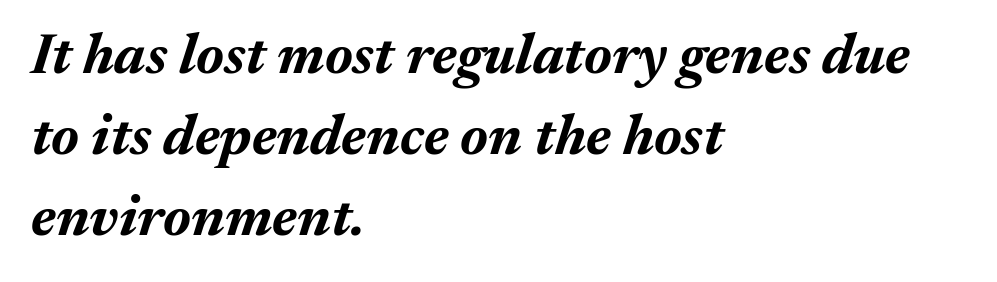
The face used here has a pronounced slope to its letters. The face used here is proportionally spaced, like ordinary book or web type. Typeset ragged right — the left edge is the straight one. Reading down the column, the eye jumps a familiar distance to each next line.
